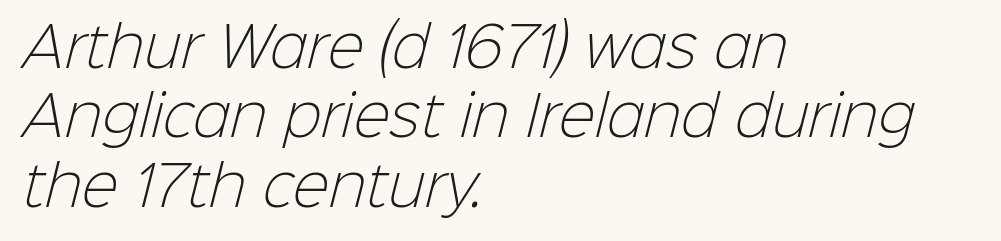
Q: Is the text bold? A: No.
Q: Is the typeface a serif or a sans-serif typeface? A: Sans-serif.
Q: Is the text underlined? A: No.
Q: How is the paragraph aligned? A: Left-aligned.
Q: Is the spacing between letters normal or unusually wide? A: Normal.
Q: Is the spacing between lines tight, normal or loose? A: Normal.
Q: Width (condensed, normal, or wide)? A: Normal.
Q: Stroke contrast? A: Low.
Q: x-height? A: Medium.
Q: Monospaced? A: No.
